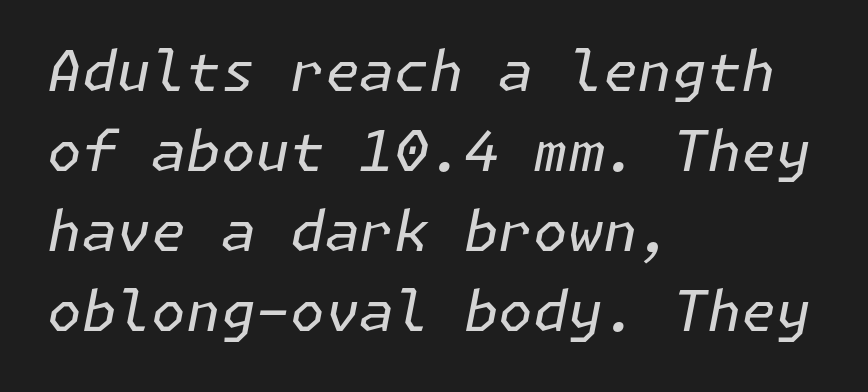
{"italic": "yes", "lean": "right", "slant_degrees": 11, "bold": "no", "weight": "regular", "width": "normal", "stroke_contrast": "low", "x_height": "medium", "underline": "no", "align": "left", "line_spacing": "normal", "line_spacing_ratio": 1.43, "letter_spacing": "normal", "letter_spacing_em": 0.0, "glyph_px": 56}
